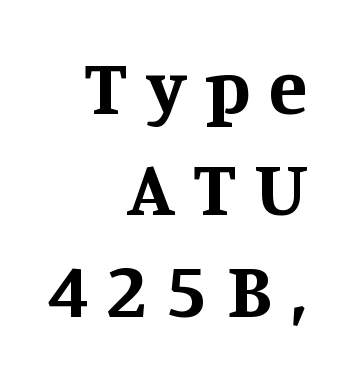
{"serif": "yes", "italic": "no", "bold": "yes", "weight": "bold", "width": "normal", "stroke_contrast": "medium", "x_height": "large", "monospaced": "no", "underline": "no", "align": "right", "line_spacing": "normal", "line_spacing_ratio": 1.3, "letter_spacing": "wide", "letter_spacing_em": 0.25, "glyph_px": 78}
